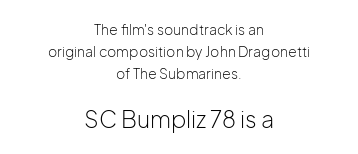
{"italic": "no", "bold": "no", "underline": "no", "align": "center", "line_spacing": "normal", "line_spacing_ratio": 1.56, "letter_spacing": "normal", "letter_spacing_em": 0.0, "larger_block": "second", "size_ratio": 1.64, "glyph_px": 23}
